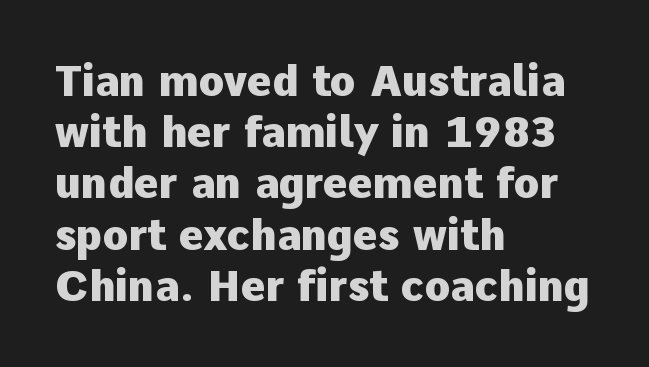
{"serif": "no", "italic": "no", "bold": "yes", "weight": "heavy", "width": "normal", "stroke_contrast": "low", "x_height": "medium", "monospaced": "no", "underline": "no", "align": "left", "line_spacing_ratio": 1.22, "letter_spacing": "normal", "letter_spacing_em": 0.0, "glyph_px": 42}
